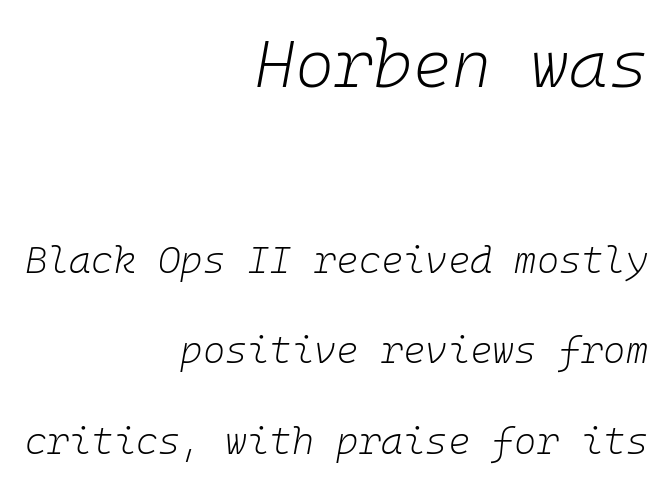
{"italic": "yes", "lean": "right", "slant_degrees": 10, "bold": "no", "weight": "light", "width": "normal", "stroke_contrast": "low", "x_height": "medium", "monospaced": "yes", "underline": "no", "align": "right", "line_spacing": "loose", "line_spacing_ratio": 2.38, "letter_spacing": "normal", "letter_spacing_em": 0.0, "larger_block": "first", "size_ratio": 1.76, "glyph_px": 67}
